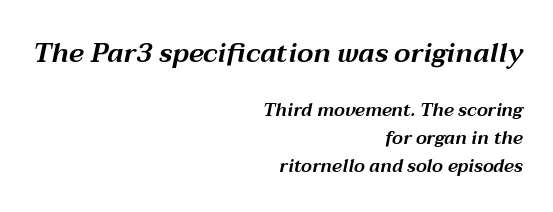
Q: Is the text italic (slanted)? A: Yes, it leans right by about 12 degrees.
Q: Is the text underlined? A: No.
Q: How is the paragraph aligned? A: Right-aligned.
Q: Is the spacing between letters normal or unusually wide? A: Normal.
Q: Is the spacing between lines tight, normal or loose? A: Normal.
Q: Which block of text is set in a larger size, the first (top) or the second (bottom)? A: The first (top) one.
